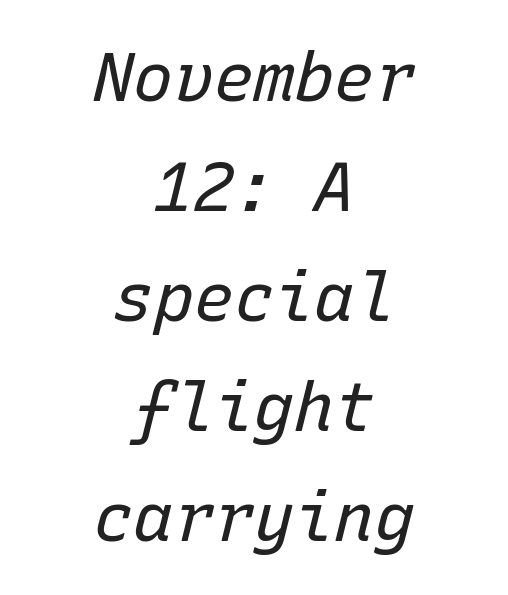
Q: Is the text bold? A: No.
Q: Is the text italic (slanted)? A: Yes, it leans right by about 15 degrees.
Q: Is the text underlined? A: No.
Q: How is the paragraph aligned? A: Centered.
Q: Is the spacing between letters normal or unusually wide? A: Normal.
Q: Is the spacing between lines tight, normal or loose? A: Normal.
Q: Width (condensed, normal, or wide)? A: Normal.
Q: Stroke contrast? A: Low.
Q: x-height? A: Medium.
Q: Monospaced? A: Yes.
